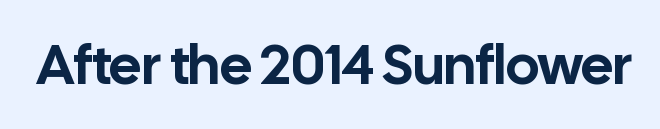
The image shows 56 px sans-serif type, upright; set normal letter spacing, not underlined; low stroke contrast and a medium x-height.
